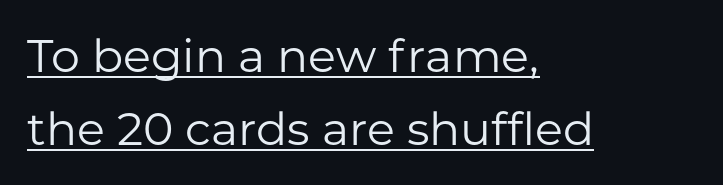
Leftover space on each line is placed entirely after the last word. These lines are rendered in a variable-pitch font. This is underlined copy, the kind a proofreader might mark for attention. What stands out about the letter spacing? Nothing — it is the standard amount. Normally led — the rows are evenly, conventionally spaced. Each stroke keeps to a modest, everyday thickness or less.
